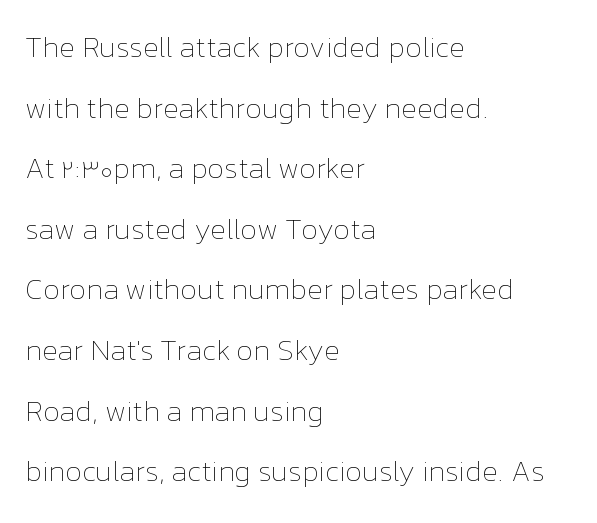
The image shows 29 px thin type, upright; set left-aligned, loose line spacing (2.09x), normal letter spacing, not underlined; low stroke contrast and a medium x-height.
